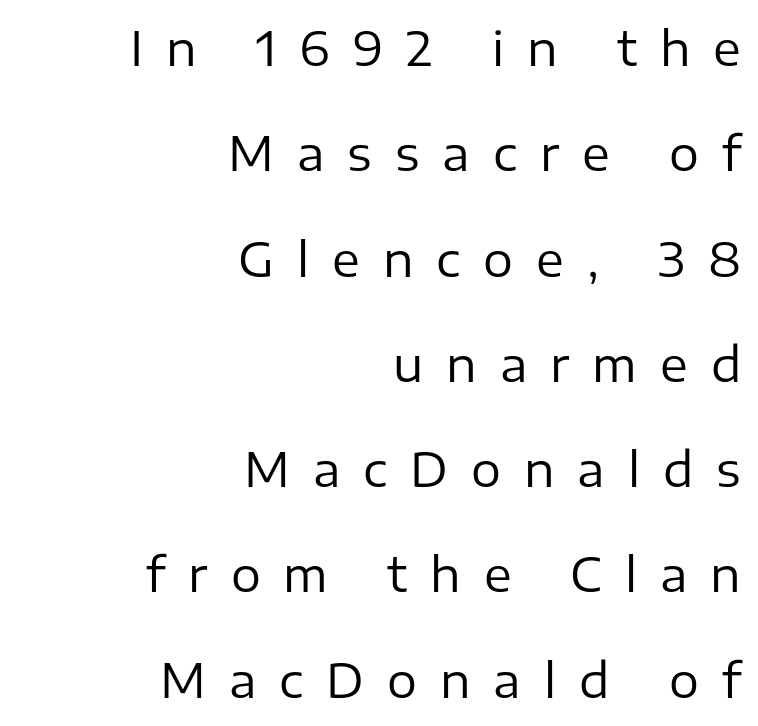
The image shows 47 px regular-weight sans-serif type, upright; set right-aligned, loose line spacing (2.24x), unusually wide letter spacing (+0.49 em), not underlined; low stroke contrast and a medium x-height.
